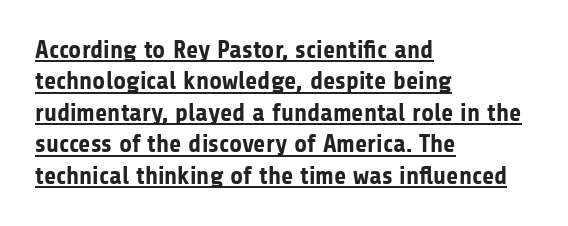
Q: Is the text bold? A: Yes.
Q: Is the text italic (slanted)? A: No, it is upright.
Q: Is the text underlined? A: Yes.
Q: How is the paragraph aligned? A: Left-aligned.
Q: Is the spacing between letters normal or unusually wide? A: Normal.
Q: Is the spacing between lines tight, normal or loose? A: Normal.
